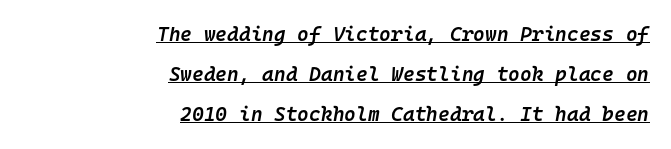
{"italic": "yes", "lean": "right", "slant_degrees": 10, "bold": "semi", "underline": "yes", "align": "right", "line_spacing": "loose", "line_spacing_ratio": 2.01, "letter_spacing": "normal", "letter_spacing_em": 0.0, "glyph_px": 20}
